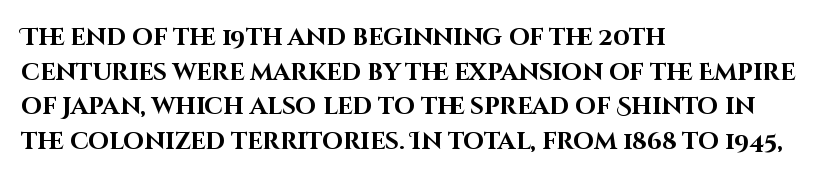
The image shows 24 px bold type, upright; set left-aligned, normal line spacing (1.44x), normal letter spacing, not underlined.
